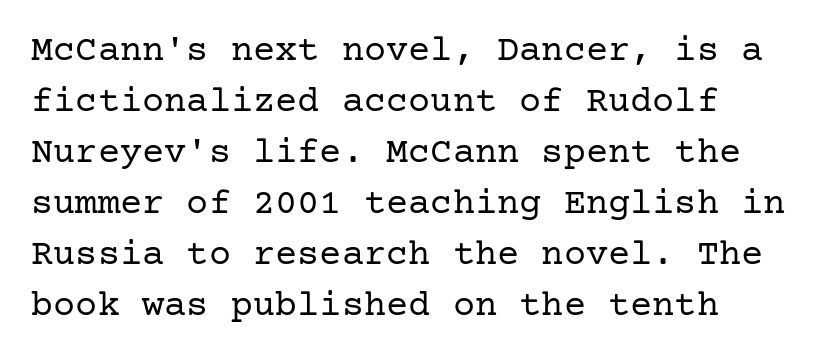
Unlike italic type, these characters show no tilt at all. The space between consecutive lines is moderate. This is serif lettering, the kind often seen in printed books. Letters rest on an invisible, unmarked baseline. The strokes carry an ordinary text weight at most. Inter-character spacing is left at the font's built-in metrics.
